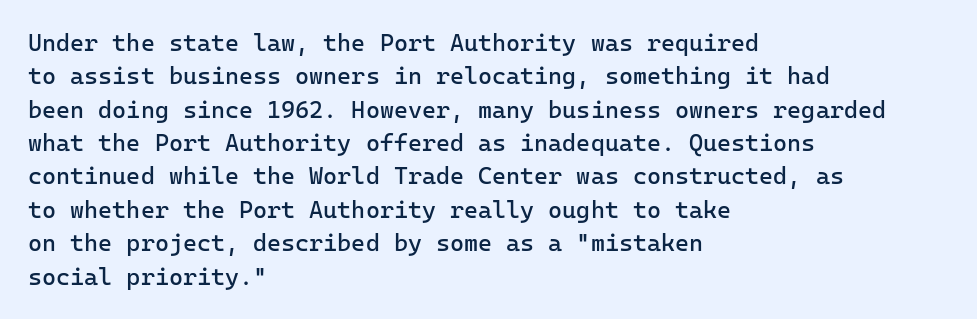
The image shows 24 px text type, upright; set left-aligned, normal line spacing (1.39x), normal letter spacing, not underlined.
